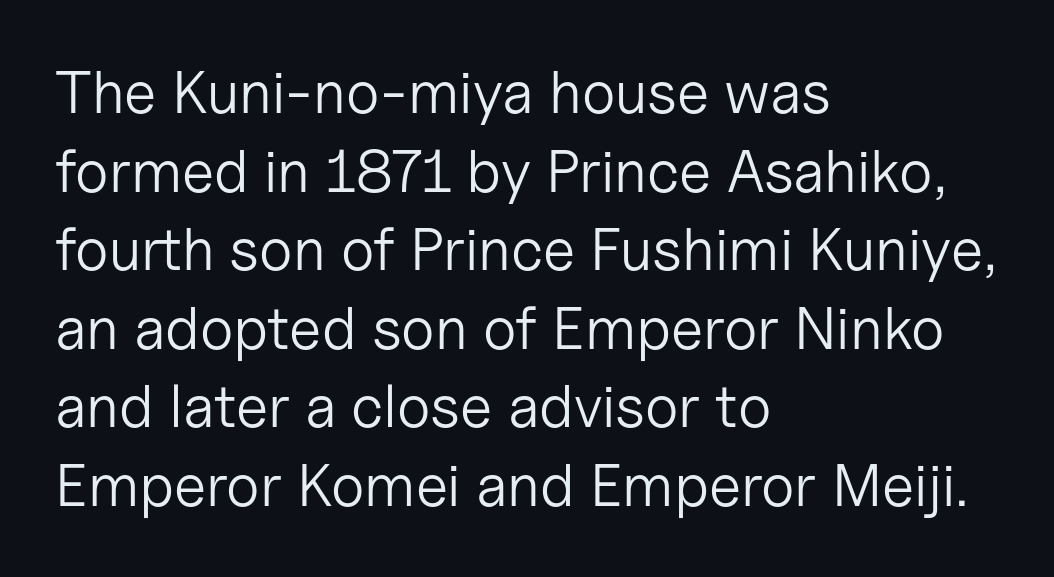
The image shows 60 px light sans-serif type, upright; set left-aligned, normal line spacing (1.31x), normal letter spacing, not underlined; low stroke contrast and a medium x-height.
